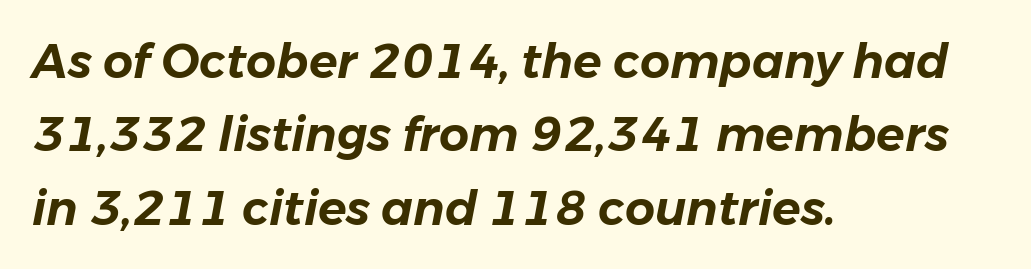
The image shows 47 px text type, italic (leaning right); set left-aligned, normal line spacing (1.56x), normal letter spacing, not underlined; low stroke contrast and a medium x-height.
